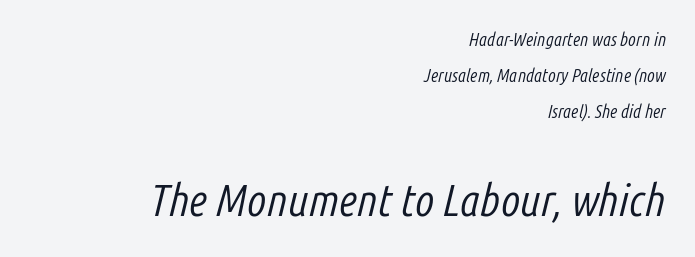
Q: Is the text bold? A: No.
Q: Is the text italic (slanted)? A: Yes, it leans right by about 14 degrees.
Q: Is the text underlined? A: No.
Q: How is the paragraph aligned? A: Right-aligned.
Q: Is the spacing between letters normal or unusually wide? A: Normal.
Q: Is the spacing between lines tight, normal or loose? A: Loose.
Q: Which block of text is set in a larger size, the first (top) or the second (bottom)? A: The second (bottom) one.
Q: Width (condensed, normal, or wide)? A: Condensed.
Q: Stroke contrast? A: Low.
Q: x-height? A: Medium.
Q: Monospaced? A: No.
